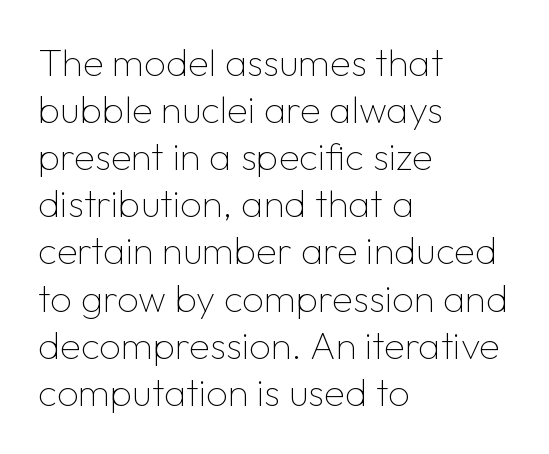
Q: Is the text bold? A: No.
Q: Is the text italic (slanted)? A: No, it is upright.
Q: Is the typeface a serif or a sans-serif typeface? A: Sans-serif.
Q: Is the text underlined? A: No.
Q: How is the paragraph aligned? A: Left-aligned.
Q: Is the spacing between letters normal or unusually wide? A: Normal.
Q: Width (condensed, normal, or wide)? A: Normal.
Q: Stroke contrast? A: Low.
Q: x-height? A: Medium.
Q: Monospaced? A: No.
